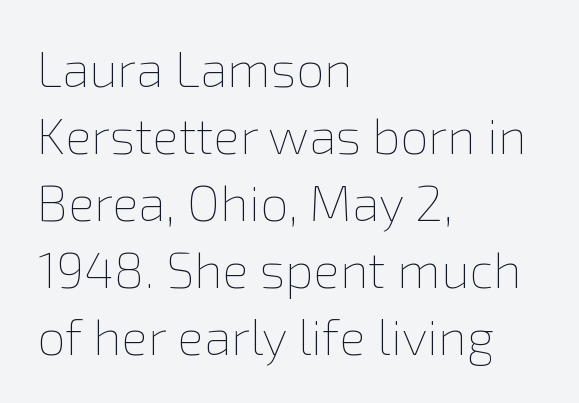
Q: Is the text bold? A: No.
Q: Is the text italic (slanted)? A: No, it is upright.
Q: Is the text underlined? A: No.
Q: How is the paragraph aligned? A: Left-aligned.
Q: Is the spacing between letters normal or unusually wide? A: Normal.
Q: Is the spacing between lines tight, normal or loose? A: Normal.
Q: Width (condensed, normal, or wide)? A: Normal.
Q: x-height? A: Medium.
Q: Monospaced? A: No.
